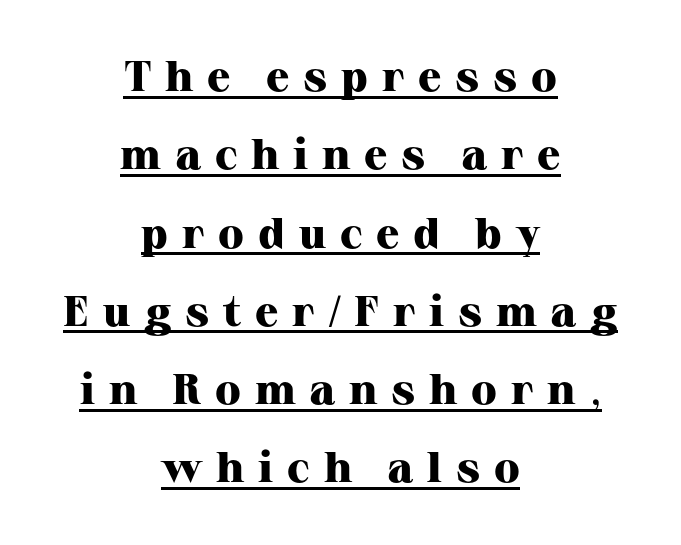
{"serif": "yes", "italic": "no", "bold": "yes", "weight": "heavy", "width": "normal", "stroke_contrast": "high", "x_height": "medium", "monospaced": "no", "underline": "yes", "align": "center", "line_spacing_ratio": 1.82, "letter_spacing": "wide", "letter_spacing_em": 0.32, "glyph_px": 43}
